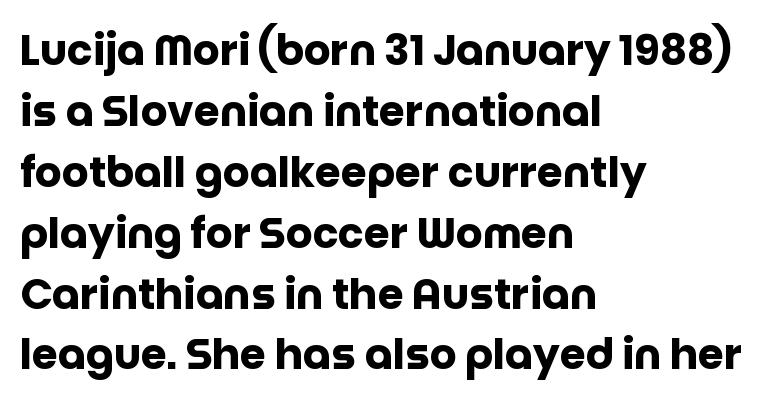
Q: Is the text bold? A: Yes.
Q: Is the text italic (slanted)? A: No, it is upright.
Q: Is the typeface a serif or a sans-serif typeface? A: Sans-serif.
Q: Is the text underlined? A: No.
Q: How is the paragraph aligned? A: Left-aligned.
Q: Is the spacing between letters normal or unusually wide? A: Normal.
Q: Is the spacing between lines tight, normal or loose? A: Normal.
Q: Width (condensed, normal, or wide)? A: Normal.
Q: Stroke contrast? A: Low.
Q: x-height? A: Large.
Q: Monospaced? A: No.
